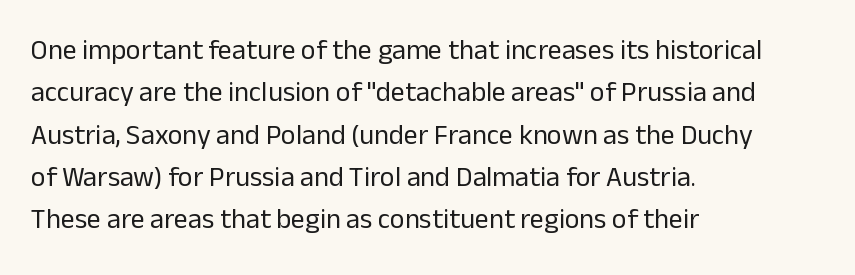
The image shows 28 px regular-weight sans-serif type, upright; set left-aligned, normal line spacing (1.51x), normal letter spacing, not underlined; low stroke contrast and a medium x-height.
